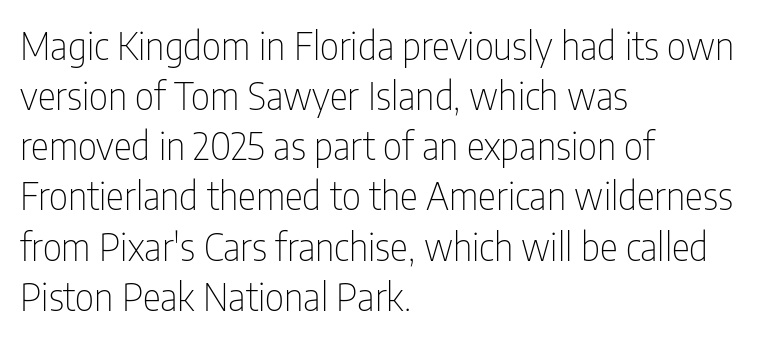
Q: Is the text bold? A: No.
Q: Is the text italic (slanted)? A: No, it is upright.
Q: Is the typeface a serif or a sans-serif typeface? A: Sans-serif.
Q: Is the text underlined? A: No.
Q: How is the paragraph aligned? A: Left-aligned.
Q: Is the spacing between letters normal or unusually wide? A: Normal.
Q: Is the spacing between lines tight, normal or loose? A: Normal.
Q: Width (condensed, normal, or wide)? A: Condensed.
Q: Stroke contrast? A: Low.
Q: x-height? A: Medium.
Q: Monospaced? A: No.
